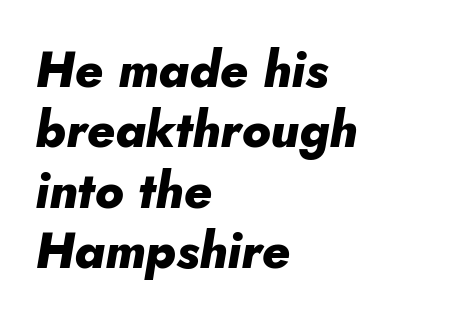
Compared with a centered layout, this one pins lines to the left instead. Do the characters align in a grid? No, the font is proportional. When letters slant like this, we call the style italic. Does extra space separate the letters? No, they use regular spacing.
